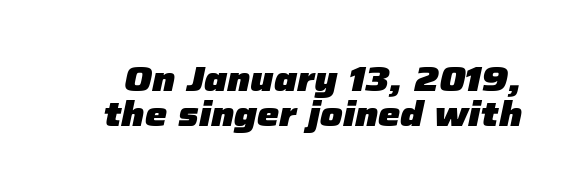
{"italic": "yes", "lean": "right", "slant_degrees": 12, "bold": "yes", "weight": "heavy", "width": "normal", "stroke_contrast": "low", "x_height": "medium", "monospaced": "no", "underline": "no", "line_spacing": "tight", "line_spacing_ratio": 1.0, "letter_spacing": "normal", "letter_spacing_em": 0.0, "glyph_px": 35}
